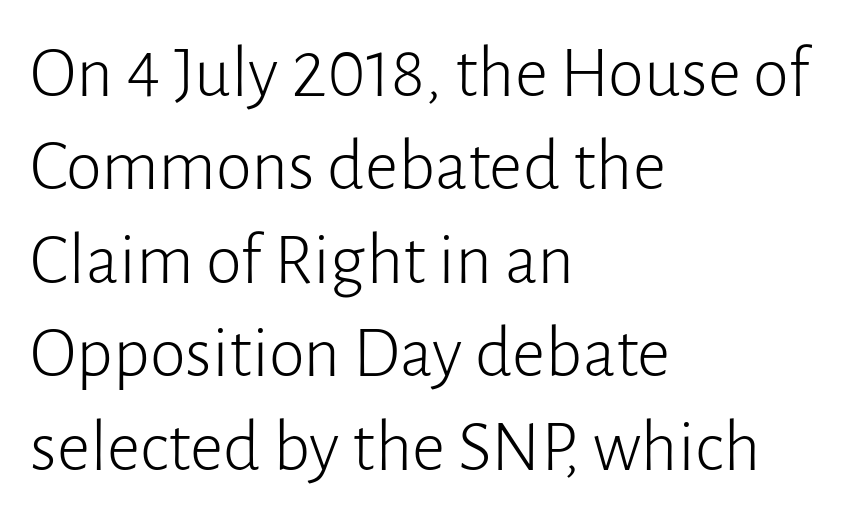
The image shows 73 px light sans-serif type, upright; set left-aligned, normal line spacing (1.28x), normal letter spacing, not underlined; low stroke contrast and a medium x-height.
